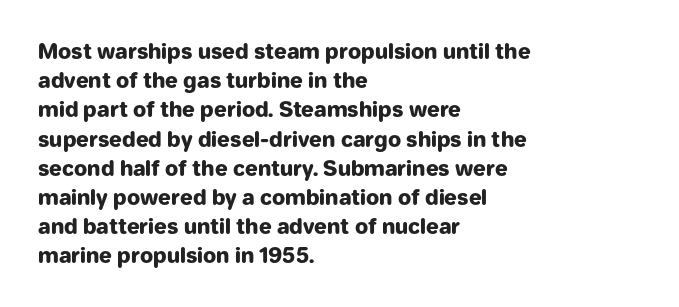
The image shows 21 px bold type, upright; set left-aligned, normal line spacing (1.39x), normal letter spacing, not underlined.
